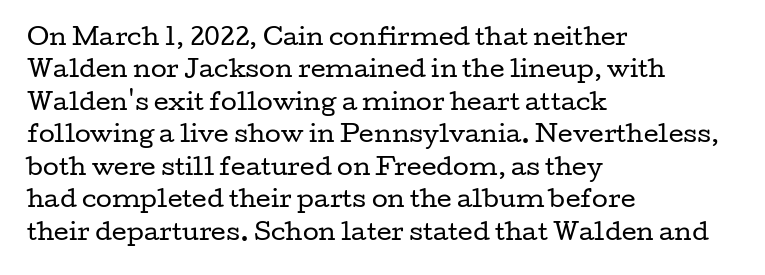
The image shows 23 px text type, upright; set left-aligned, normal line spacing (1.41x), normal letter spacing, not underlined.
